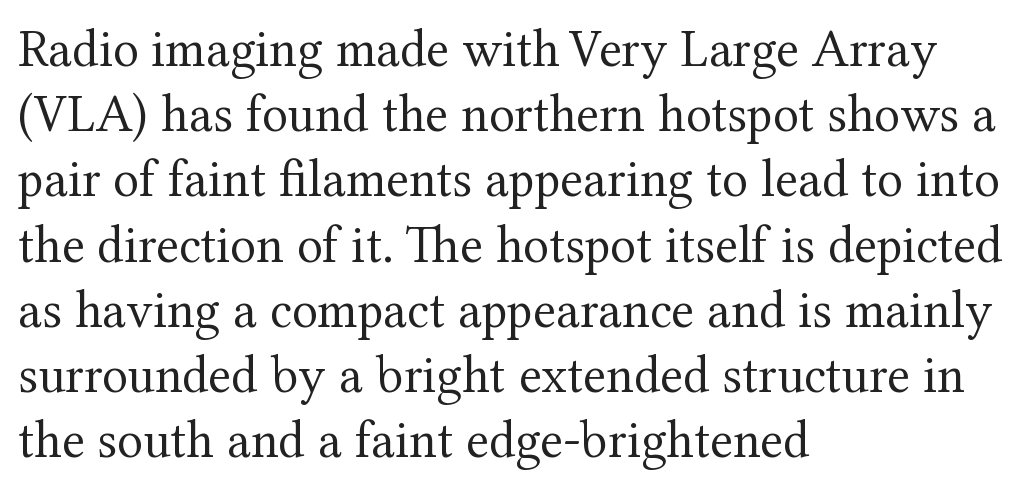
The image shows 53 px regular-weight serif type, upright; set left-aligned, line spacing 1.23x, normal letter spacing, not underlined; medium stroke contrast and a medium x-height.
